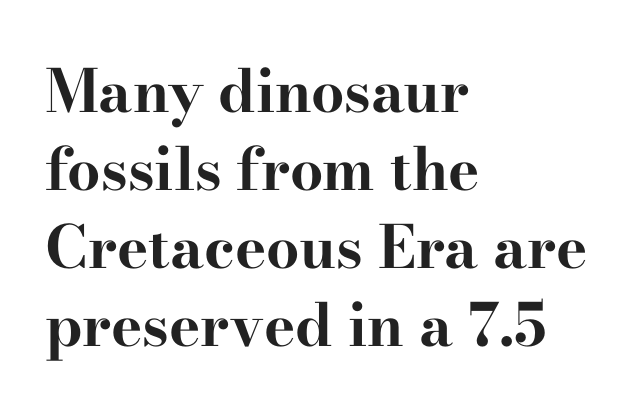
The image shows 59 px bold, wide serif type, upright; set left-aligned, normal line spacing (1.32x), normal letter spacing, not underlined; high stroke contrast and a small x-height.
